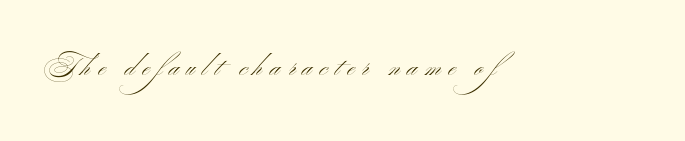
Q: Is the text bold? A: No.
Q: Is the text italic (slanted)? A: Yes.
Q: Is the text underlined? A: No.
Q: Is the spacing between letters normal or unusually wide? A: Unusually wide.
